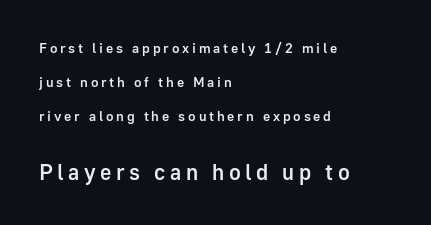
Successive baselines arrive slowly, with a big drop between each. Compared with an ordinary text face, these strokes are moderately heavier — a semibold. Ordinary non-slanted type is in use. The specimen omits any rule beneath the text block's lines.
